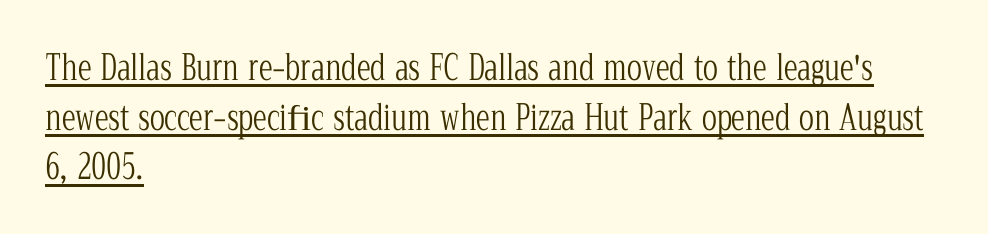
{"serif": "yes", "italic": "no", "bold": "no", "weight": "light", "width": "condensed", "stroke_contrast": "low", "x_height": "medium", "monospaced": "no", "underline": "yes", "align": "left", "line_spacing": "normal", "line_spacing_ratio": 1.42, "letter_spacing": "normal", "letter_spacing_em": 0.0, "glyph_px": 35}
